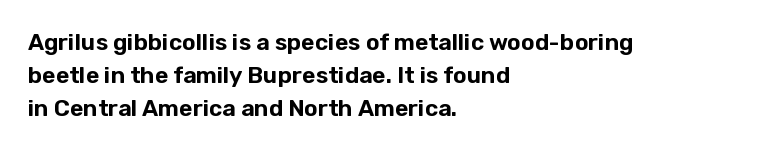
The image shows 23 px text type, upright; set left-aligned, normal line spacing (1.43x), normal letter spacing, not underlined.
